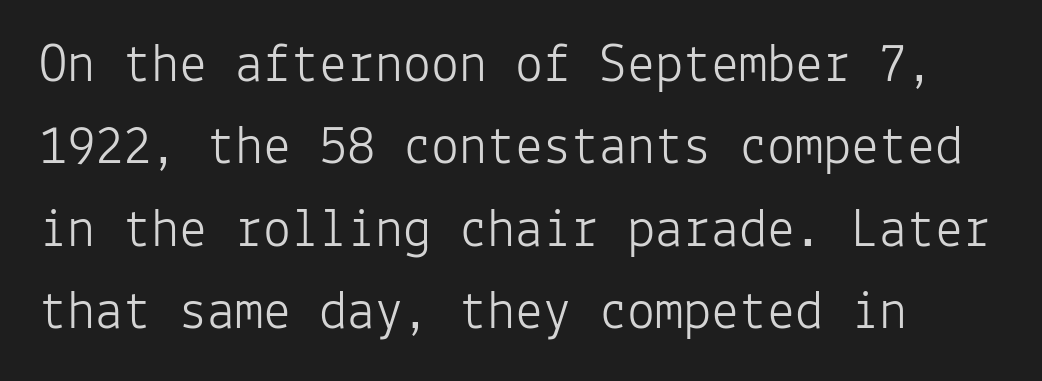
{"serif": "no", "italic": "no", "bold": "no", "weight": "light", "width": "normal", "stroke_contrast": "low", "x_height": "medium", "monospaced": "yes", "underline": "no", "line_spacing": "normal", "line_spacing_ratio": 1.47, "letter_spacing": "normal", "letter_spacing_em": 0.0, "glyph_px": 56}
